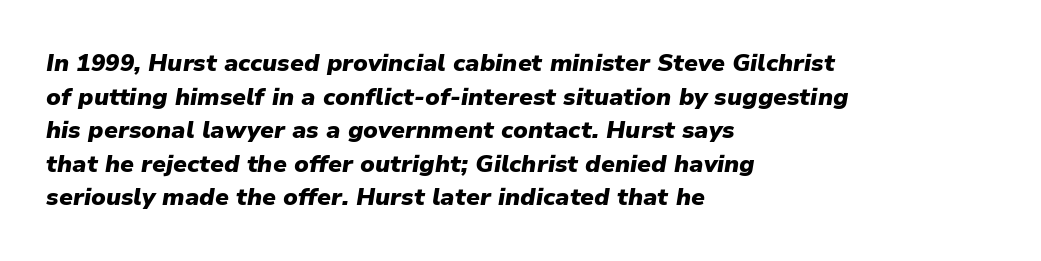
The image shows 24 px bold type, italic (leaning right); set left-aligned, normal line spacing (1.4x), normal letter spacing, not underlined.
